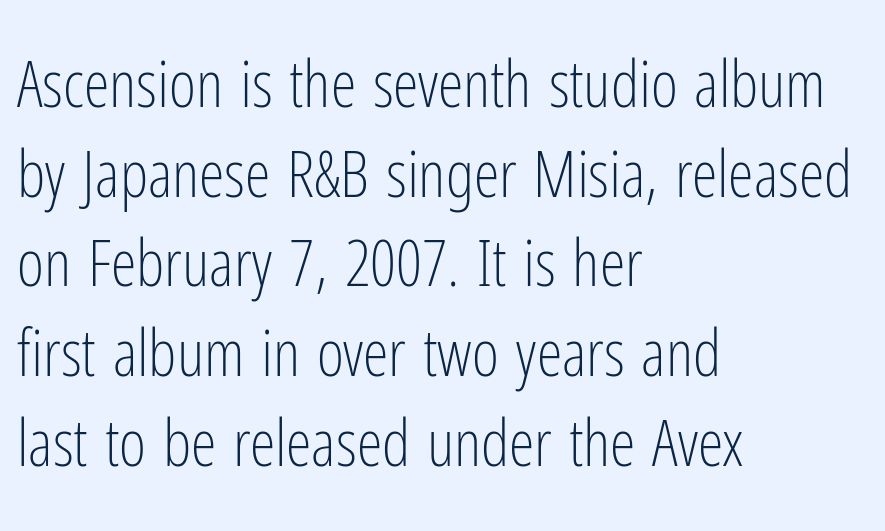
Observe the absence of serifs on each vertical stroke in this sample. Posture: upright roman. Ink coverage per letter is moderate at most. Quick note: interline space is typical. The letters advance in unequal steps, a hallmark of proportional type. The horizontal fit of the characters is conventional and even.
